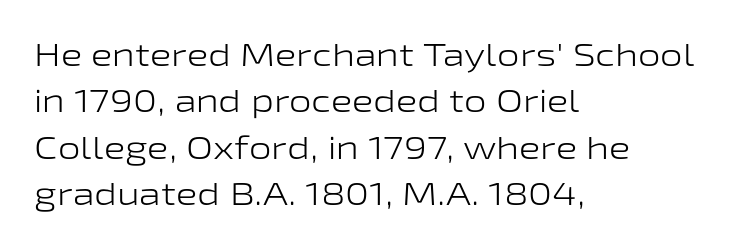
The image shows 32 px light, wide sans-serif type, upright; set left-aligned, normal line spacing (1.45x), normal letter spacing, not underlined; low stroke contrast and a medium x-height.
